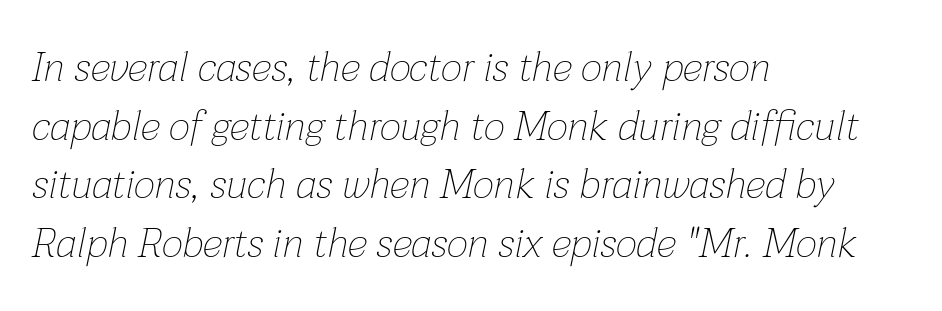
The image shows 41 px thin type, italic (leaning right); set left-aligned, normal line spacing (1.43x), normal letter spacing, not underlined; low stroke contrast and a medium x-height.
